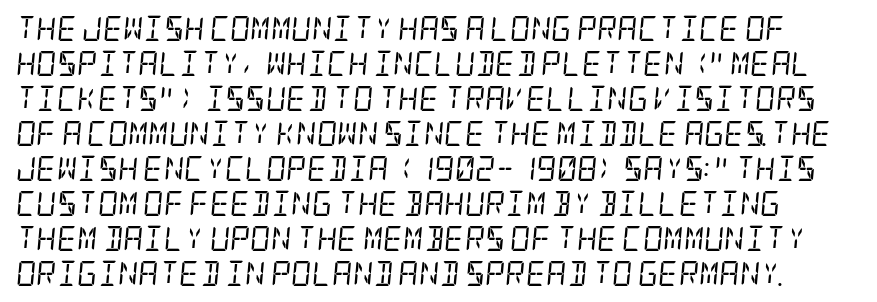
The image shows 25 px text type, italic (leaning right); set normal line spacing (1.4x), normal letter spacing, not underlined.
